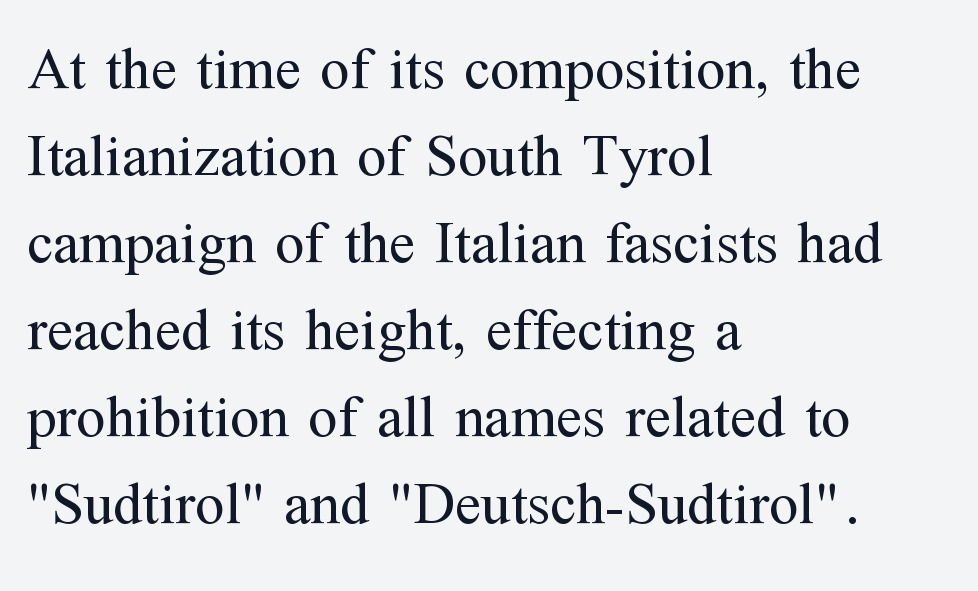
{"serif": "yes", "italic": "no", "bold": "no", "weight": "regular", "width": "normal", "stroke_contrast": "medium", "x_height": "medium", "monospaced": "no", "underline": "no", "align": "left", "line_spacing": "normal", "line_spacing_ratio": 1.45, "letter_spacing": "normal", "letter_spacing_em": 0.0, "glyph_px": 60}
